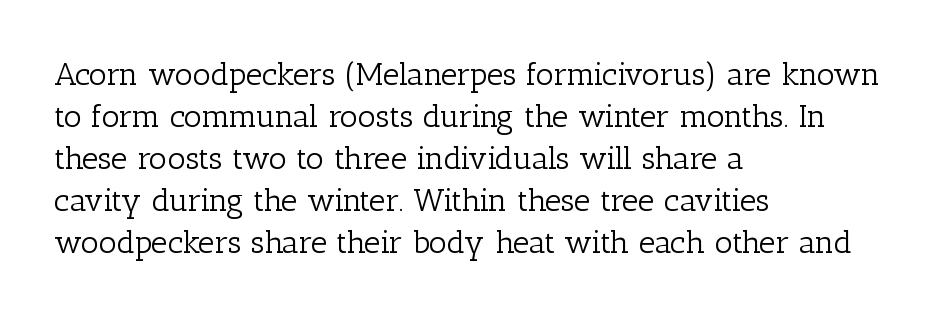
Q: Is the text bold? A: No.
Q: Is the text italic (slanted)? A: No, it is upright.
Q: Is the typeface a serif or a sans-serif typeface? A: Serif.
Q: Is the text underlined? A: No.
Q: How is the paragraph aligned? A: Left-aligned.
Q: Is the spacing between letters normal or unusually wide? A: Normal.
Q: Is the spacing between lines tight, normal or loose? A: Normal.
Q: Width (condensed, normal, or wide)? A: Normal.
Q: Stroke contrast? A: Low.
Q: x-height? A: Medium.
Q: Monospaced? A: No.
